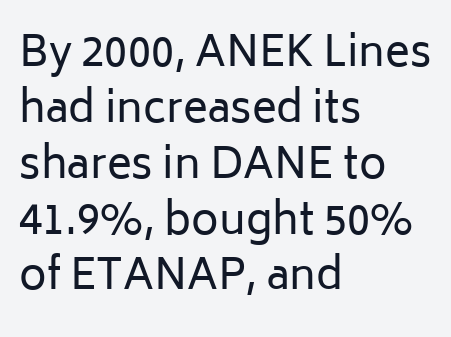
Q: Is the text bold? A: No.
Q: Is the text italic (slanted)? A: No, it is upright.
Q: Is the typeface a serif or a sans-serif typeface? A: Sans-serif.
Q: Is the text underlined? A: No.
Q: How is the paragraph aligned? A: Left-aligned.
Q: Is the spacing between letters normal or unusually wide? A: Normal.
Q: Is the spacing between lines tight, normal or loose? A: Normal.
Q: Width (condensed, normal, or wide)? A: Normal.
Q: Stroke contrast? A: Low.
Q: x-height? A: Medium.
Q: Monospaced? A: No.
